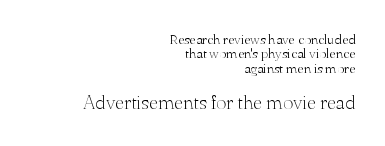
Q: Is the text bold? A: No.
Q: Is the text italic (slanted)? A: No, it is upright.
Q: Is the text underlined? A: No.
Q: How is the paragraph aligned? A: Right-aligned.
Q: Is the spacing between letters normal or unusually wide? A: Normal.
Q: Is the spacing between lines tight, normal or loose? A: Tight.
Q: Which block of text is set in a larger size, the first (top) or the second (bottom)? A: The second (bottom) one.
